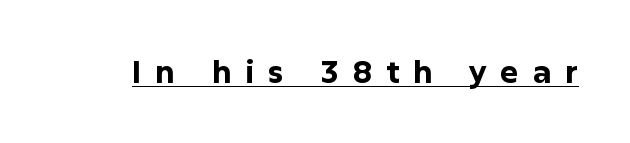
Q: Is the text bold? A: Yes.
Q: Is the text italic (slanted)? A: No, it is upright.
Q: Is the typeface a serif or a sans-serif typeface? A: Sans-serif.
Q: Is the text underlined? A: Yes.
Q: Is the spacing between letters normal or unusually wide? A: Unusually wide.
Q: Width (condensed, normal, or wide)? A: Normal.
Q: Stroke contrast? A: Low.
Q: x-height? A: Medium.
Q: Monospaced? A: No.
